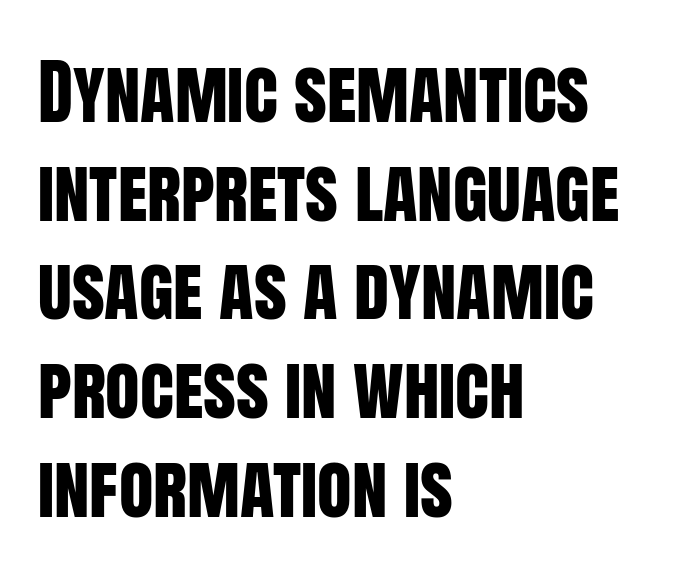
The image shows 71 px condensed sans-serif type, upright; set left-aligned, normal line spacing (1.39x), normal letter spacing, not underlined; low stroke contrast and a large x-height.
